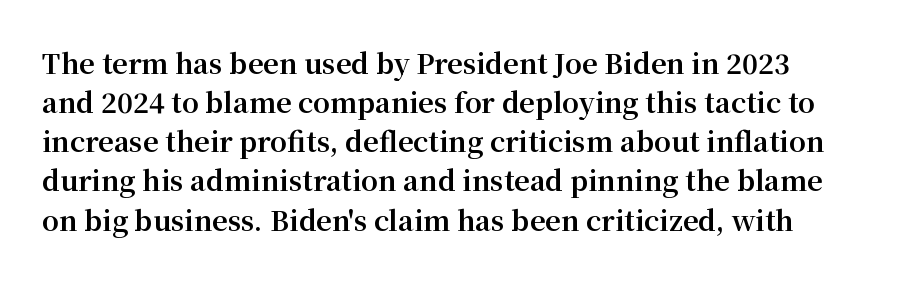
If you measured baseline to baseline, you'd find a middling distance. Does extra space separate the letters? No, they use regular spacing. Pretty heavy lettering here — definitely bold. Style check: upright. Only glyphs here, with clear space below each row.
